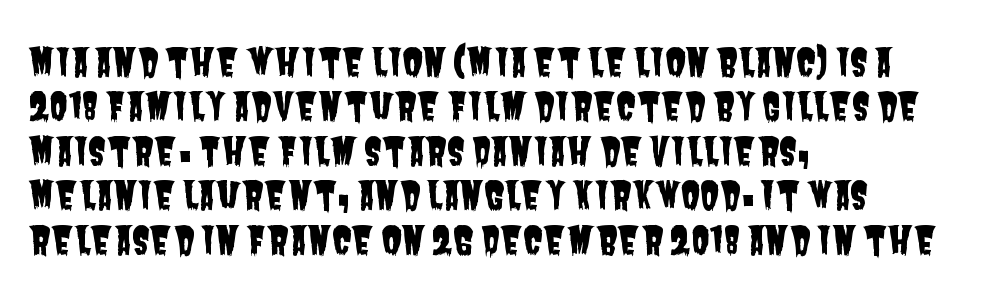
{"serif": "no", "width": "condensed", "stroke_contrast": "low", "x_height": "large", "monospaced": "no", "underline": "no", "align": "left", "line_spacing_ratio": 1.2, "letter_spacing": "normal", "letter_spacing_em": 0.0, "glyph_px": 37}
